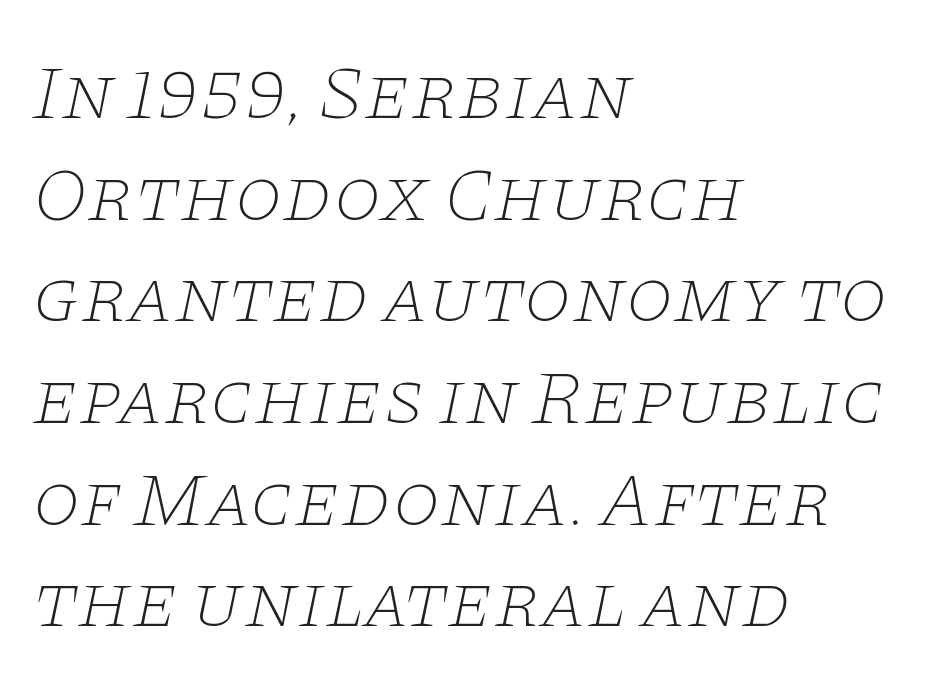
Looks like regular typesetting: each glyph gets only the width it needs. The letters carry serifs — small finishing strokes at the ends of their stems. The whole block is typeset with a tilt. Standard letterfit; no display-style spreading of the glyphs. Notice how descenders clear the ascenders below comfortably — that's standard leading.
